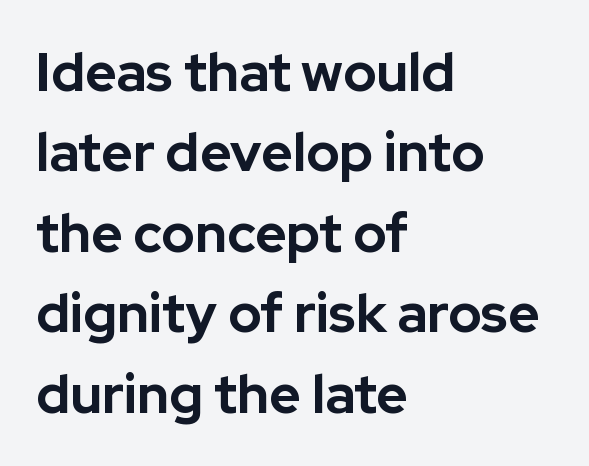
Q: Is the text bold? A: Yes.
Q: Is the text italic (slanted)? A: No, it is upright.
Q: Is the typeface a serif or a sans-serif typeface? A: Sans-serif.
Q: Is the text underlined? A: No.
Q: How is the paragraph aligned? A: Left-aligned.
Q: Is the spacing between letters normal or unusually wide? A: Normal.
Q: Is the spacing between lines tight, normal or loose? A: Normal.
Q: Width (condensed, normal, or wide)? A: Normal.
Q: Stroke contrast? A: Low.
Q: x-height? A: Medium.
Q: Monospaced? A: No.
